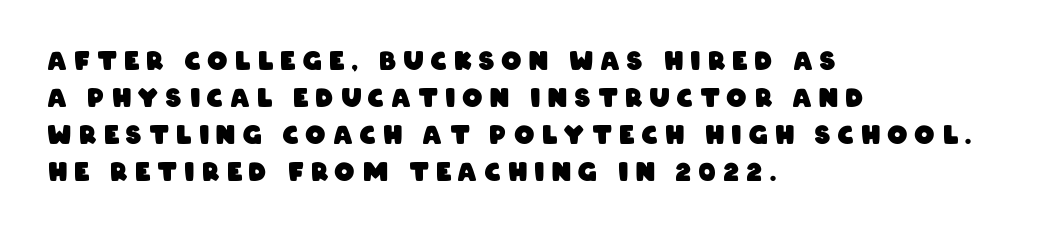
The image shows 25 px bold type; set left-aligned, normal line spacing (1.48x), unusually wide letter spacing (+0.3 em), not underlined.
